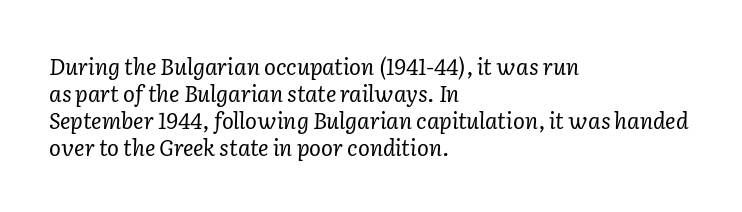
{"italic": "yes", "lean": "right", "slant_degrees": 2, "bold": "no", "underline": "no", "align": "left", "line_spacing_ratio": 1.22, "letter_spacing": "normal", "letter_spacing_em": 0.0, "glyph_px": 22}
